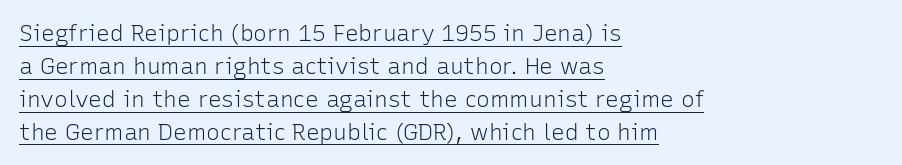
{"italic": "no", "bold": "no", "underline": "yes", "align": "left", "line_spacing": "normal", "line_spacing_ratio": 1.43, "letter_spacing": "normal", "letter_spacing_em": 0.0, "glyph_px": 23}
